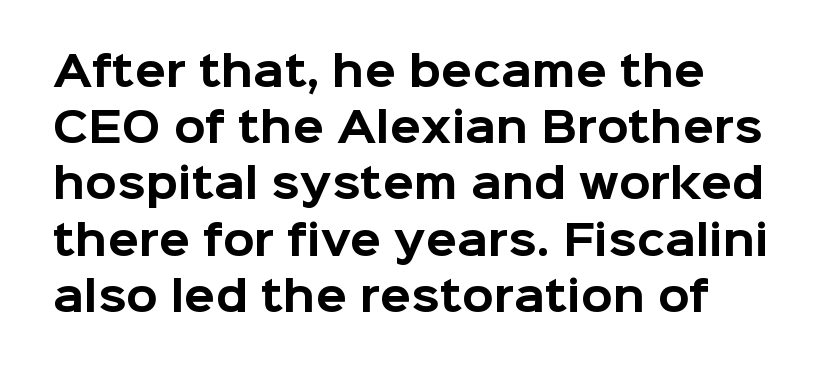
If you measured baseline to baseline, you'd find a middling distance. The line texture is even and compact thanks to regular tracking. Teacher's note: observe the even left margin — that is flush-left alignment. The sample has been set heavy, in full bold. The glyphs are unaccompanied by any horizontal stroke below them.
